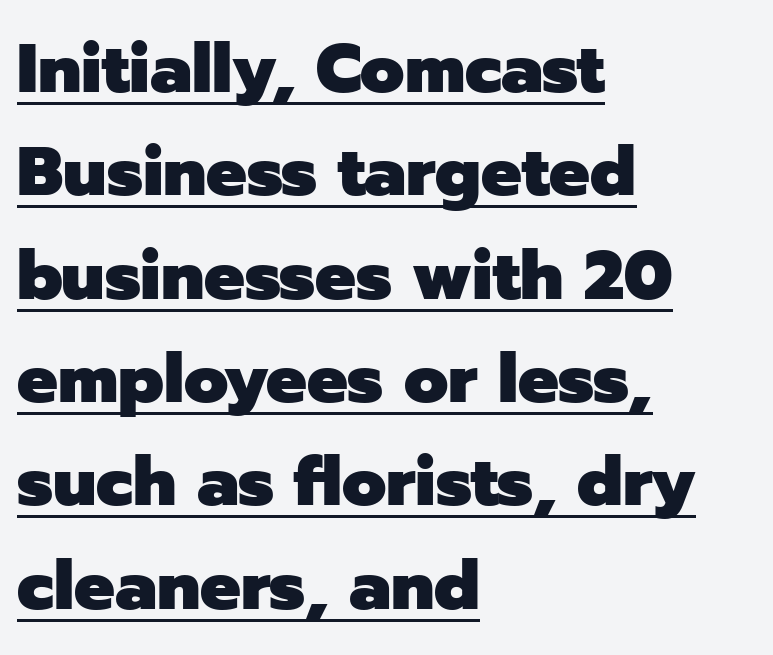
The face used here is a sans, in the tradition of grotesques and geometrics. Do the characters align in a grid? No, the font is proportional. Honestly, the underline is the first thing you notice here. One-word summary of the alignment: left. The letters stand upright; this is a roman face. Compared with typical paragraphs, the rows here are spaced about the same.
